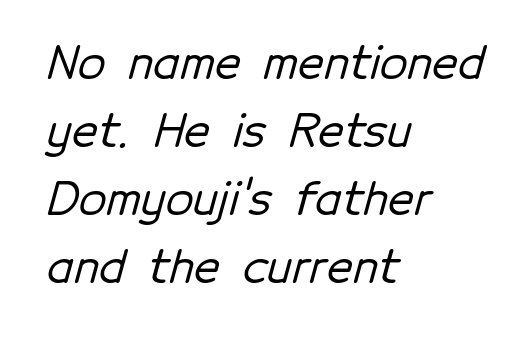
{"serif": "no", "width": "normal", "stroke_contrast": "low", "x_height": "medium", "monospaced": "no", "underline": "no", "align": "left", "line_spacing": "normal", "line_spacing_ratio": 1.51, "letter_spacing": "normal", "letter_spacing_em": 0.0, "glyph_px": 45}
